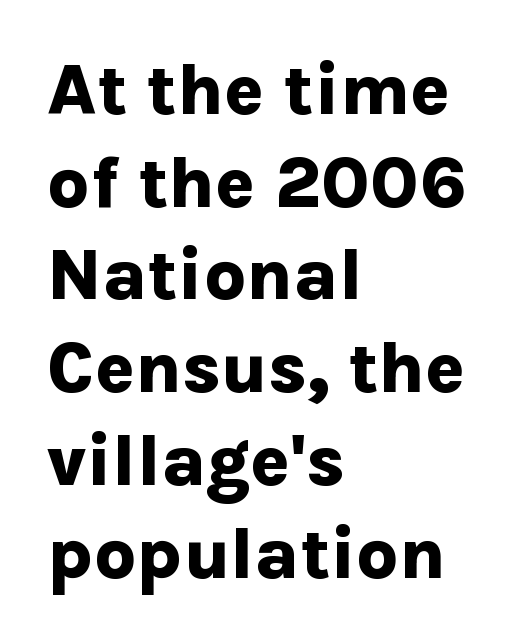
Typographic density is high because the face is bold. Baseline-to-baseline distance is the conventional proportion of letter height. This sample has the flowing, uneven cadence of proportional lettering. Compared with typical body copy, the letter spacing here is the same. The type sits square on the baseline with zero lean.
